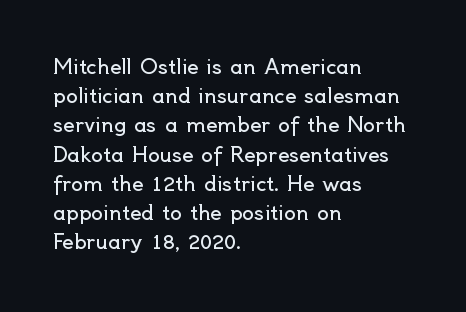
A normal amount of white space separates one row of letters from the next. The foot of each line stays bare and open. The ragged edge is on the right, which tells us the setting is flush left. This sample uses an upright cut, with every glyph sitting square on the baseline. No chunkiness to these letters — they're not bold. Does extra space separate the letters? No, they use regular spacing.
